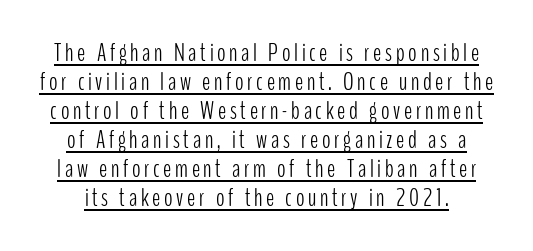
{"italic": "no", "bold": "no", "underline": "yes", "line_spacing_ratio": 1.16, "glyph_px": 25}
